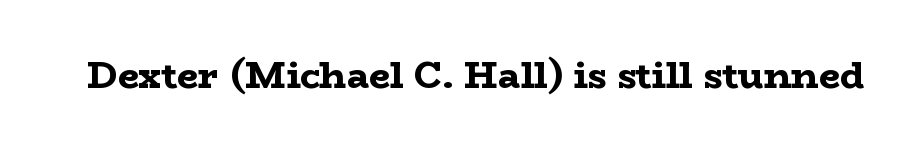
The passage shown has conventional tracking throughout. Proportional: the letters do not fall into vertical columns. Nobody drew a line under any word here. The specimen reads as upright at a glance. The type family on display is of the serif kind. The strokes are fattened all the way to bold.
